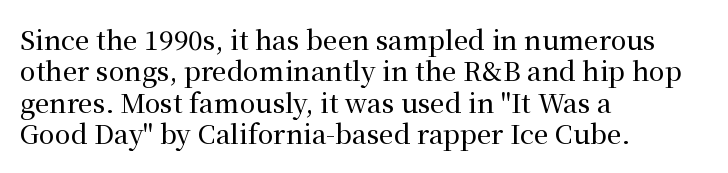
Tracking value appears to be zero — textbook default spacing. Rendered with straight, roman letterforms. Short and long lines alike share a common starting point at left. A bare baseline throughout the passage.
